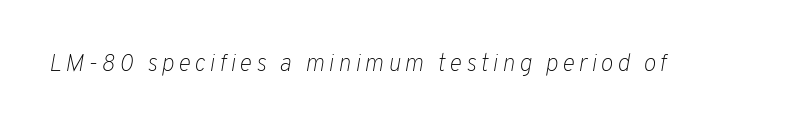
Observe the lean: these are italic letterforms. Weight: regular or lighter. Descenders hang freely into open space.
